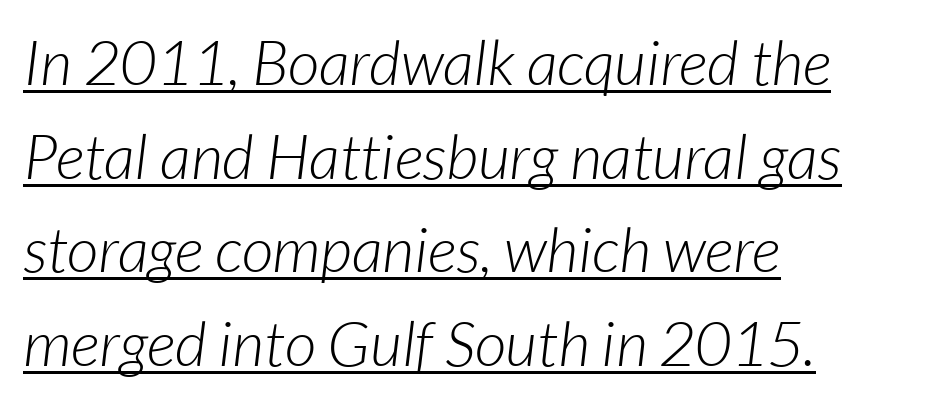
Normally led — the rows are evenly, conventionally spaced. The ragged edge is on the right, which tells us the setting is flush left. A rule runs beneath these lines of type. Is the type slanted? Yes — the strokes lean at a clear angle. Tracking here is standard; glyphs follow each other at the usual distance. These lines are rendered in a variable-pitch font.
